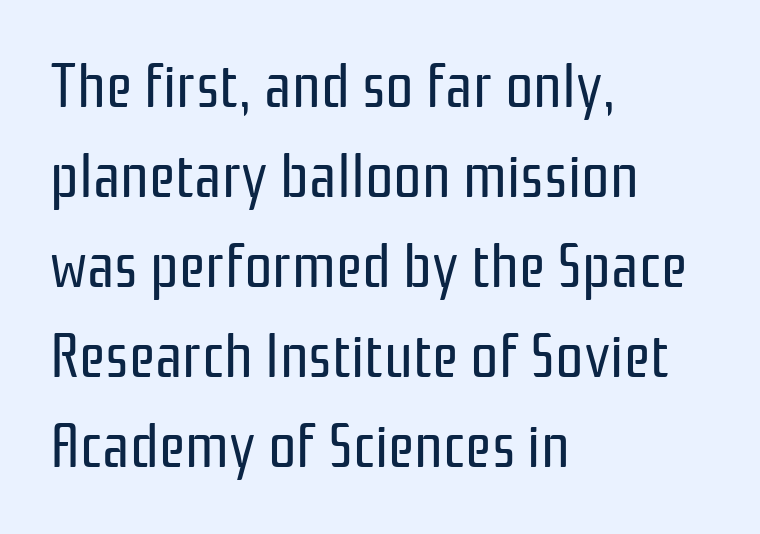
{"serif": "no", "italic": "no", "bold": "no", "weight": "regular", "width": "condensed", "stroke_contrast": "low", "x_height": "medium", "monospaced": "no", "underline": "no", "align": "left", "line_spacing": "normal", "line_spacing_ratio": 1.43, "letter_spacing": "normal", "letter_spacing_em": 0.0, "glyph_px": 63}
